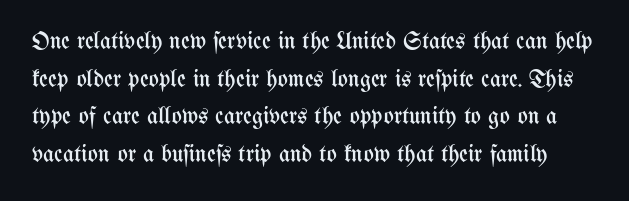
Normally led — the rows are evenly, conventionally spaced. Think standard paragraph weight, or any step lighter than that. Plain, unruled lines of type. Each word holds together tightly as a unit, with standard inter-letter gaps. It's the straight-up-and-down kind of type.
